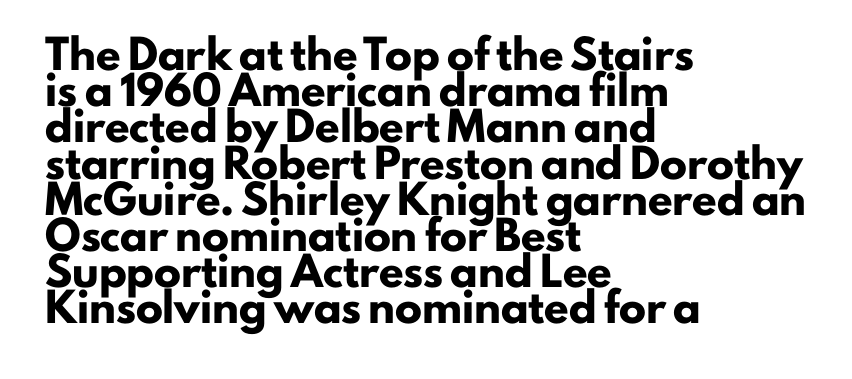
{"italic": "no", "bold": "yes", "underline": "no", "align": "left", "line_spacing": "normal", "line_spacing_ratio": 1.34, "letter_spacing": "normal", "letter_spacing_em": 0.0, "glyph_px": 27}
